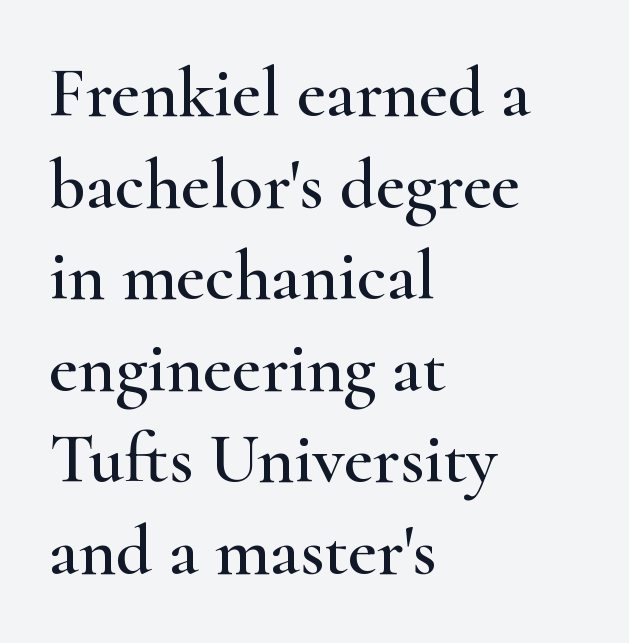
Q: Is the text italic (slanted)? A: No, it is upright.
Q: Is the typeface a serif or a sans-serif typeface? A: Serif.
Q: Is the text underlined? A: No.
Q: How is the paragraph aligned? A: Left-aligned.
Q: Is the spacing between letters normal or unusually wide? A: Normal.
Q: Is the spacing between lines tight, normal or loose? A: Normal.
Q: Width (condensed, normal, or wide)? A: Wide.
Q: Stroke contrast? A: High.
Q: x-height? A: Small.
Q: Monospaced? A: No.
